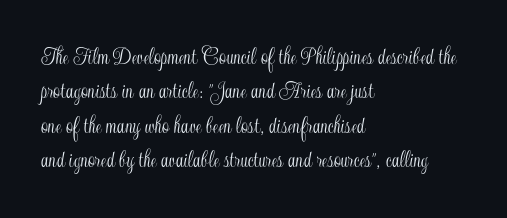
The image shows 25 px text type; set left-aligned, normal line spacing (1.38x), normal letter spacing, not underlined.
